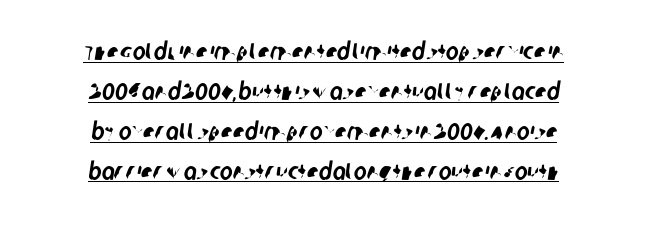
Q: Is the text underlined? A: Yes.
Q: How is the paragraph aligned? A: Centered.
Q: Is the spacing between letters normal or unusually wide? A: Normal.
Q: Is the spacing between lines tight, normal or loose? A: Normal.
